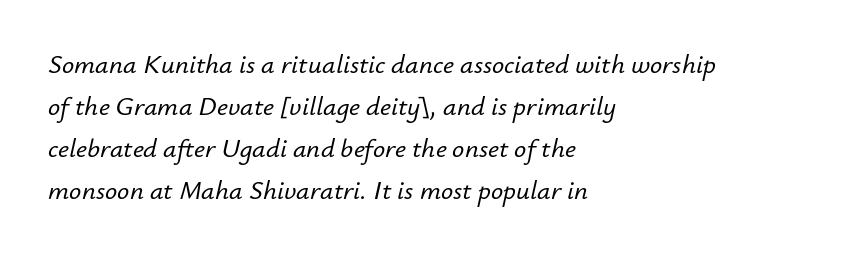
Line spacing here is normal. Type without underlining. There's an unmistakable incline to the writing here. There is no visible air inserted between adjacent glyphs. The rag falls on the right side of this text block.
